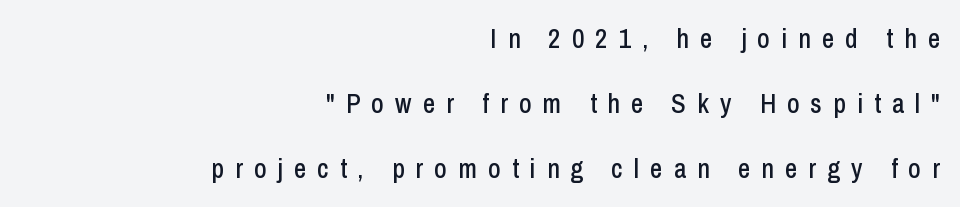
Lines of text with bare space underneath. Ordinary non-slanted type is in use. The rendering inserts visible extra space after every character. Caption: multi-line text, flush right, ragged left. What's the leading like? Stretched, with rows far apart.
